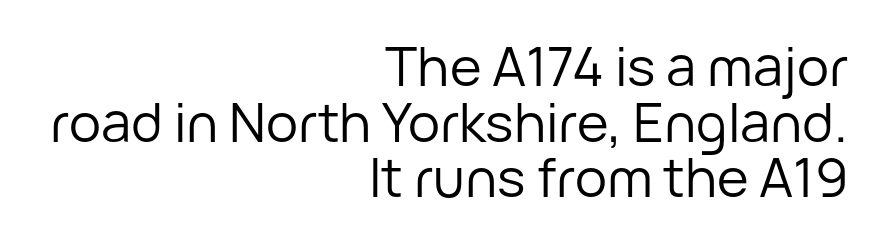
{"serif": "no", "italic": "no", "bold": "no", "weight": "regular", "width": "normal", "stroke_contrast": "low", "x_height": "medium", "monospaced": "no", "underline": "no", "align": "right", "line_spacing": "tight", "line_spacing_ratio": 1.03, "letter_spacing": "normal", "letter_spacing_em": 0.0, "glyph_px": 54}
